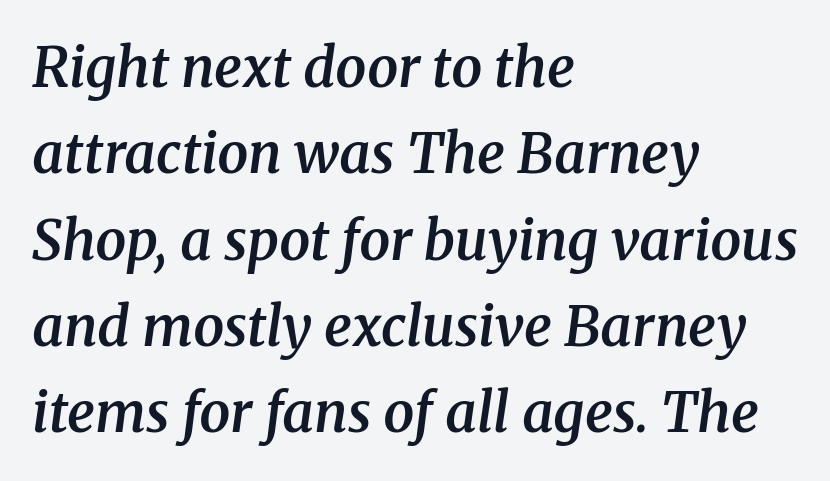
This rendering leaves character spacing at its baseline value. Notice how the passage keeps a crisp vertical edge on the left only. Letters rest on an invisible, unmarked baseline. Posture: slanted. Typographically, this falls in the serif category.
